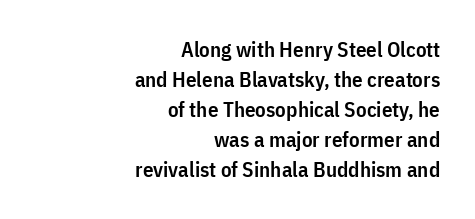
{"italic": "no", "bold": "semi", "underline": "no", "align": "right", "line_spacing": "normal", "line_spacing_ratio": 1.43, "letter_spacing": "normal", "letter_spacing_em": 0.0, "glyph_px": 21}
